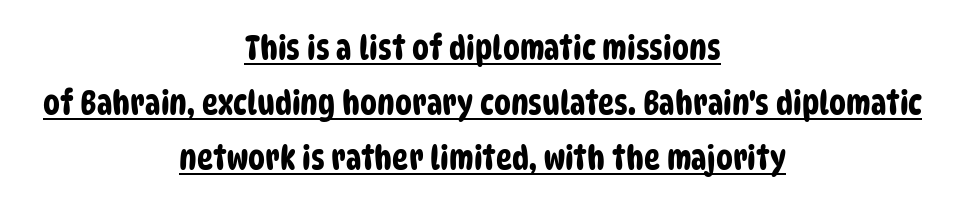
The setting favours the middle, as headings and verse often do. What's the leading like? Ordinary, nothing unusual. The font family rendered here belongs to the sans-serif group. The letters sit at their default tracking, neither squeezed nor spread.
